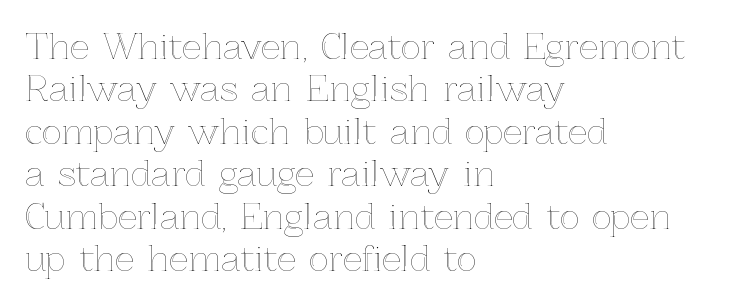
Q: Is the text italic (slanted)? A: No, it is upright.
Q: Is the text underlined? A: No.
Q: How is the paragraph aligned? A: Left-aligned.
Q: Is the spacing between letters normal or unusually wide? A: Normal.
Q: Is the spacing between lines tight, normal or loose? A: Normal.
Q: Width (condensed, normal, or wide)? A: Normal.
Q: x-height? A: Medium.
Q: Monospaced? A: No.
